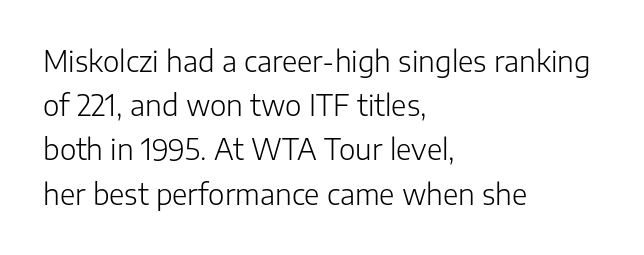
{"serif": "no", "italic": "no", "bold": "no", "weight": "light", "width": "normal", "stroke_contrast": "low", "x_height": "medium", "monospaced": "no", "underline": "no", "align": "left", "line_spacing": "normal", "line_spacing_ratio": 1.58, "letter_spacing": "normal", "letter_spacing_em": 0.0, "glyph_px": 28}
